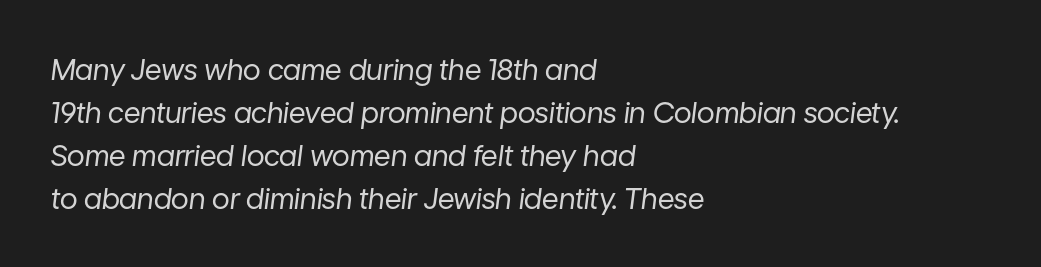
Q: Is the text bold? A: No.
Q: Is the text italic (slanted)? A: Yes, it leans right by about 7 degrees.
Q: Is the text underlined? A: No.
Q: How is the paragraph aligned? A: Left-aligned.
Q: Is the spacing between letters normal or unusually wide? A: Normal.
Q: Is the spacing between lines tight, normal or loose? A: Normal.
Q: Width (condensed, normal, or wide)? A: Normal.
Q: Stroke contrast? A: Low.
Q: x-height? A: Medium.
Q: Monospaced? A: No.
